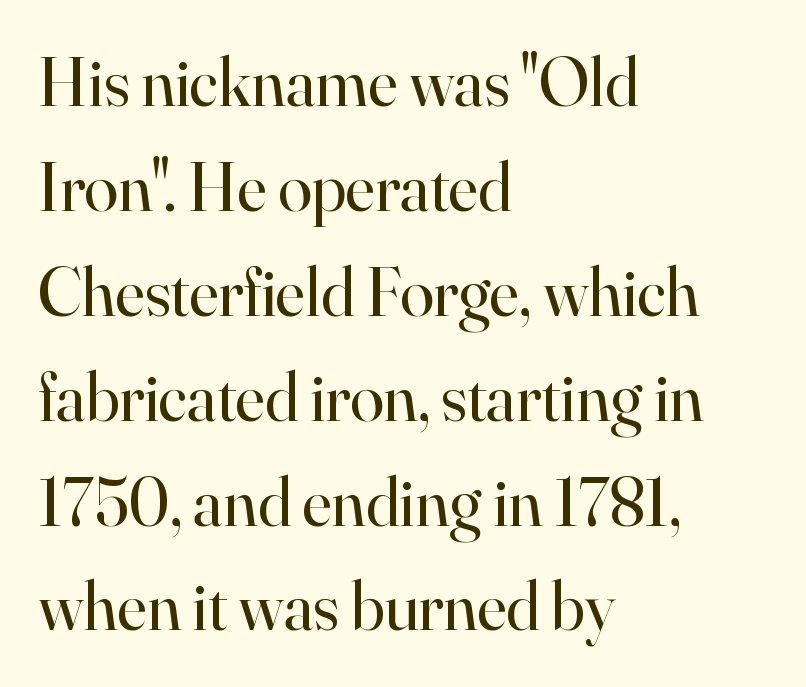
The image shows 69 px regular-weight serif type, upright; set left-aligned, normal line spacing (1.52x), normal letter spacing, not underlined; high stroke contrast and a small x-height.
